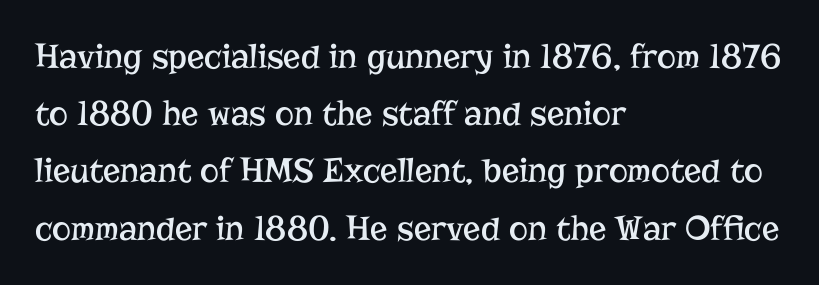
The image shows 36 px regular-weight serif type, upright; set left-aligned, normal line spacing (1.59x), normal letter spacing, not underlined; low stroke contrast and a medium x-height.
